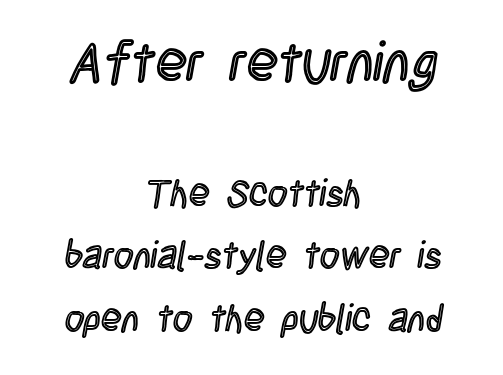
{"width": "condensed", "x_height": "large", "monospaced": "no", "underline": "no", "align": "center", "line_spacing": "normal", "line_spacing_ratio": 1.65, "letter_spacing": "normal", "letter_spacing_em": 0.0, "larger_block": "first", "size_ratio": 1.5, "glyph_px": 57}
